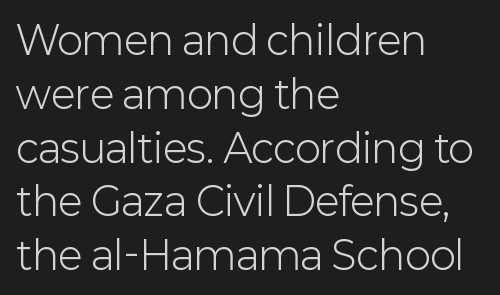
{"serif": "no", "italic": "no", "bold": "no", "weight": "light", "width": "normal", "stroke_contrast": "low", "x_height": "medium", "monospaced": "no", "underline": "no", "align": "left", "line_spacing": "normal", "line_spacing_ratio": 1.38, "letter_spacing": "normal", "letter_spacing_em": 0.0, "glyph_px": 39}
